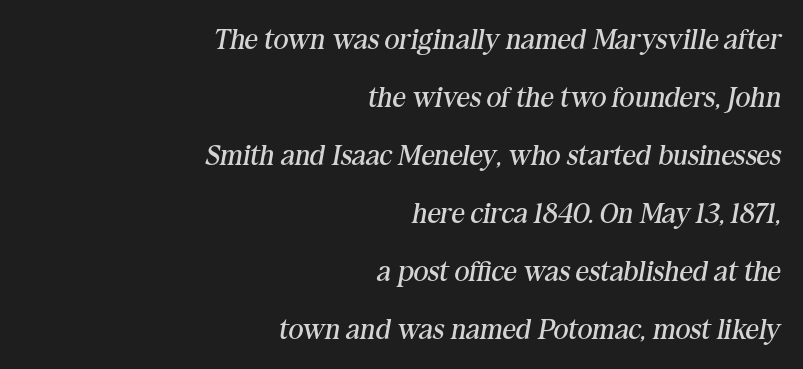
What's the leading like? Stretched, with rows far apart. The setting favours the right margin, as signatures and pull-quotes sometimes do. Compared with typical body copy, the letter spacing here is the same. The space directly below the letters is spotless.
